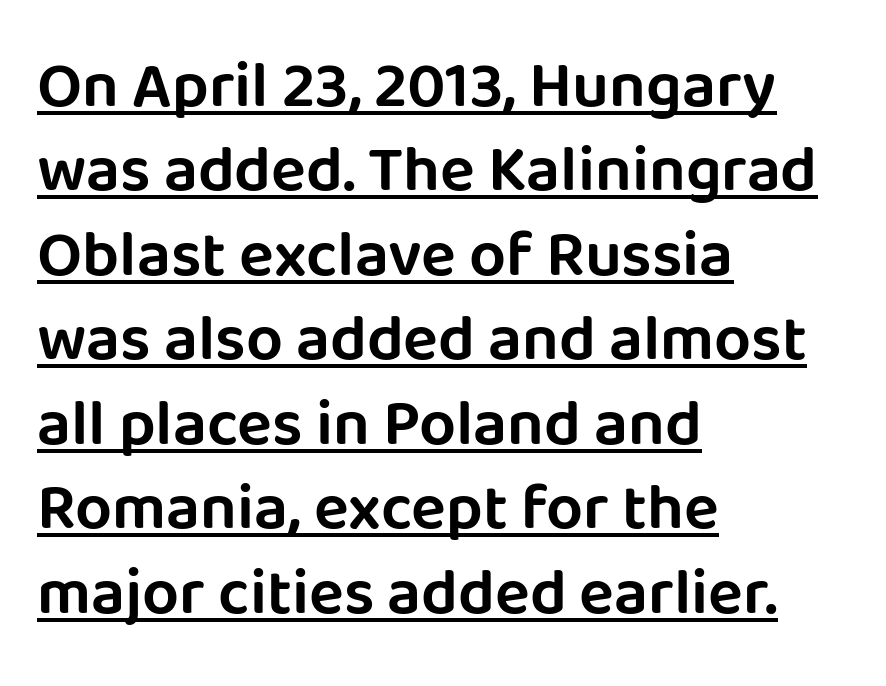
{"serif": "no", "italic": "no", "width": "normal", "stroke_contrast": "low", "x_height": "large", "monospaced": "no", "underline": "yes", "align": "left", "line_spacing": "normal", "line_spacing_ratio": 1.3, "letter_spacing": "normal", "letter_spacing_em": 0.0, "glyph_px": 65}
